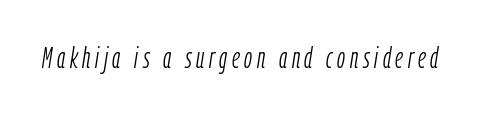
{"italic": "yes", "lean": "right", "slant_degrees": 9, "bold": "no", "weight": "light", "width": "condensed", "stroke_contrast": "low", "x_height": "medium", "monospaced": "no", "underline": "no", "glyph_px": 29}
